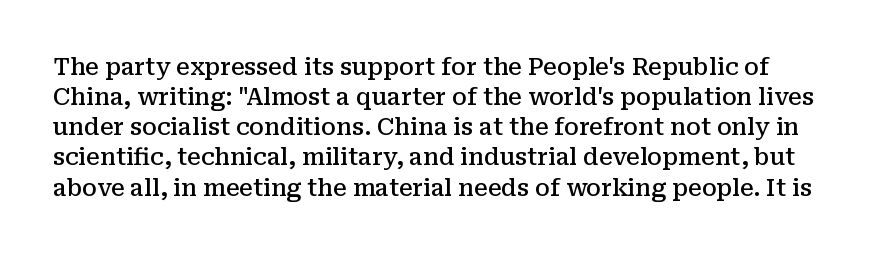
Q: Is the text bold? A: Semi-bold.
Q: Is the text italic (slanted)? A: No, it is upright.
Q: Is the text underlined? A: No.
Q: Is the spacing between letters normal or unusually wide? A: Normal.
Q: Is the spacing between lines tight, normal or loose? A: Normal.
